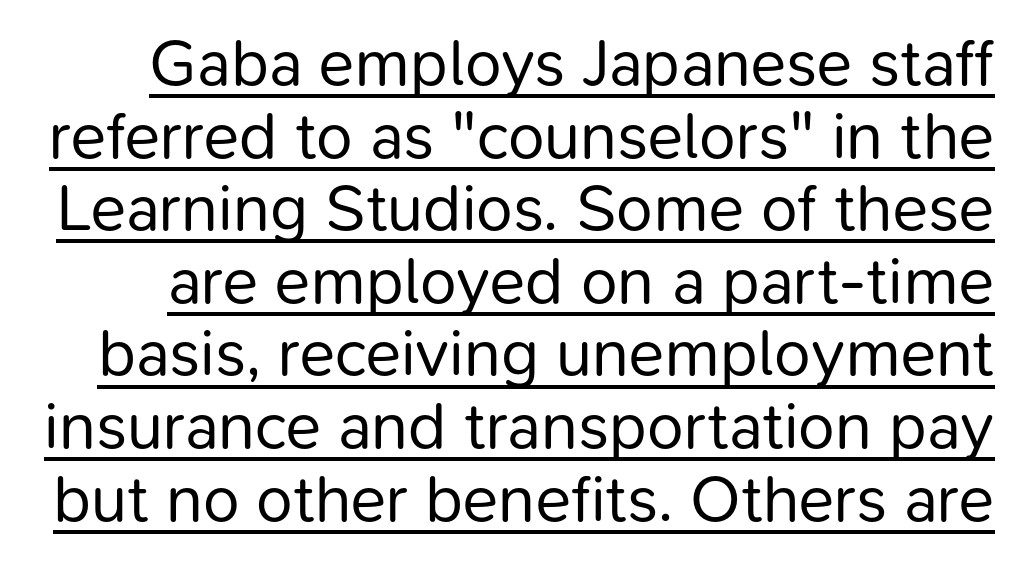
{"serif": "no", "italic": "no", "bold": "no", "weight": "regular", "width": "normal", "stroke_contrast": "low", "x_height": "medium", "monospaced": "no", "underline": "yes", "line_spacing": "tight", "line_spacing_ratio": 1.1, "letter_spacing": "normal", "letter_spacing_em": 0.0, "glyph_px": 66}
